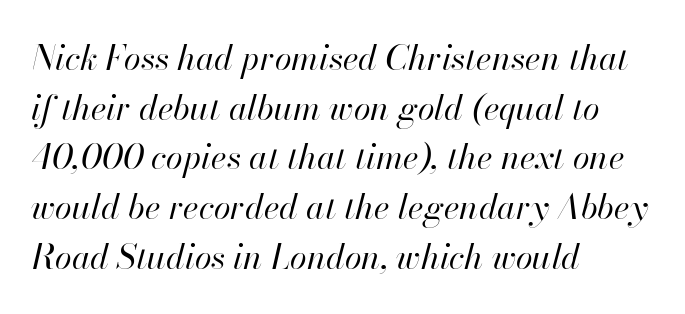
The image shows 34 px regular-weight type, italic (leaning right); set left-aligned, normal line spacing (1.46x), normal letter spacing, not underlined; high stroke contrast and a small x-height.
